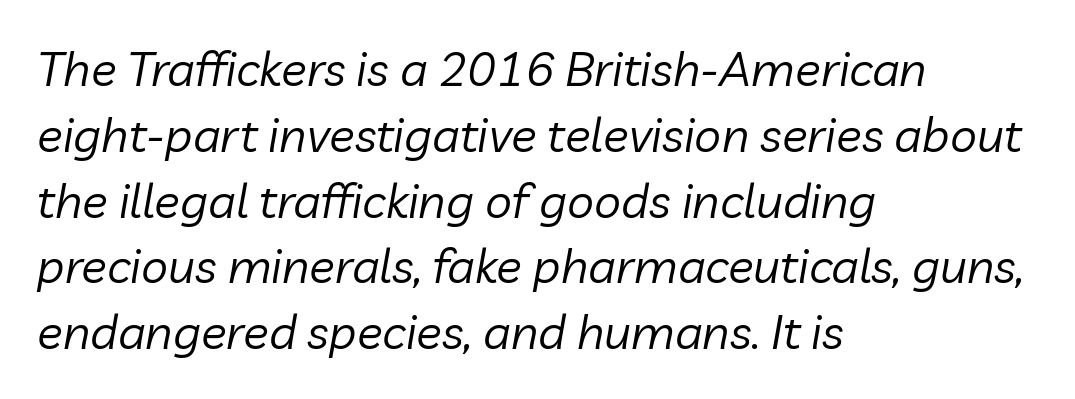
Does extra space separate the letters? No, they use regular spacing. Quick note: underline off. Bold? No — there's no thickening of the strokes. How would I describe the line gaps? Plain and ordinary. The specimen reads as italic at a glance.
